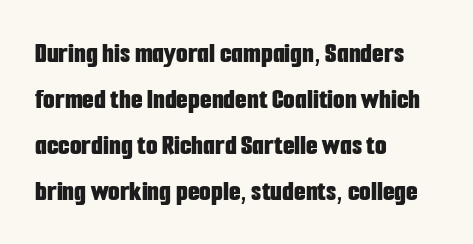
The image shows 30 px bold, condensed sans-serif type, upright; set left-aligned, normal line spacing (1.53x), normal letter spacing, not underlined; low stroke contrast and a medium x-height.
